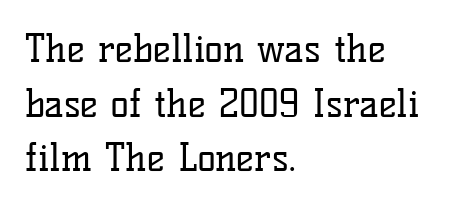
A roman cut, with each character standing at attention. Plain, unruled lines of type. Between one letter and the next there's only the usual sliver of space. Spacing verdict: proportional, widths tailored to each character. Heaviness? Minimal to ordinary, like unemphasized prose.
